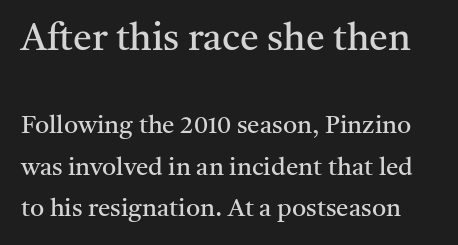
Does extra space separate the letters? No, they use regular spacing. The lettering holds an erect, upright posture throughout. Is the stroke heavy? The answer is a plain regular-or-lighter. The gap between lines stays unmarked. The rendering uses a moderate line-height, typical for paragraphs. This is serif lettering, the kind often seen in printed books.
